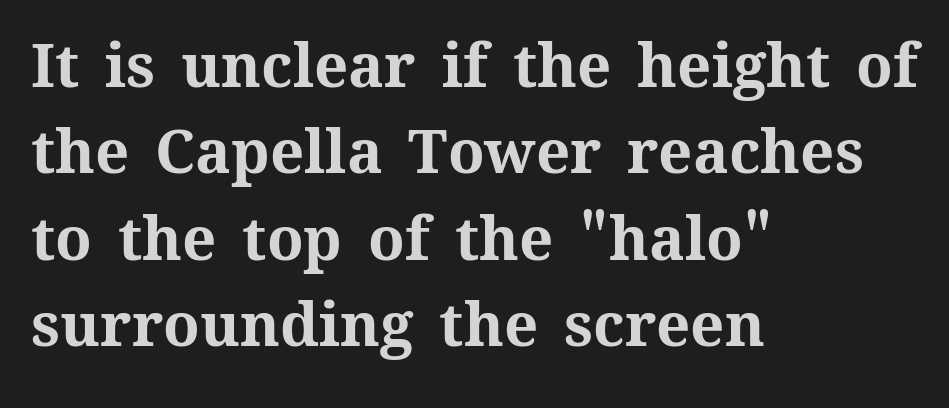
Q: Is the text bold? A: Yes.
Q: Is the text italic (slanted)? A: No, it is upright.
Q: Is the text underlined? A: No.
Q: How is the paragraph aligned? A: Left-aligned.
Q: Is the spacing between letters normal or unusually wide? A: Normal.
Q: Is the spacing between lines tight, normal or loose? A: Normal.
Q: Width (condensed, normal, or wide)? A: Normal.
Q: Stroke contrast? A: Medium.
Q: x-height? A: Medium.
Q: Monospaced? A: No.
